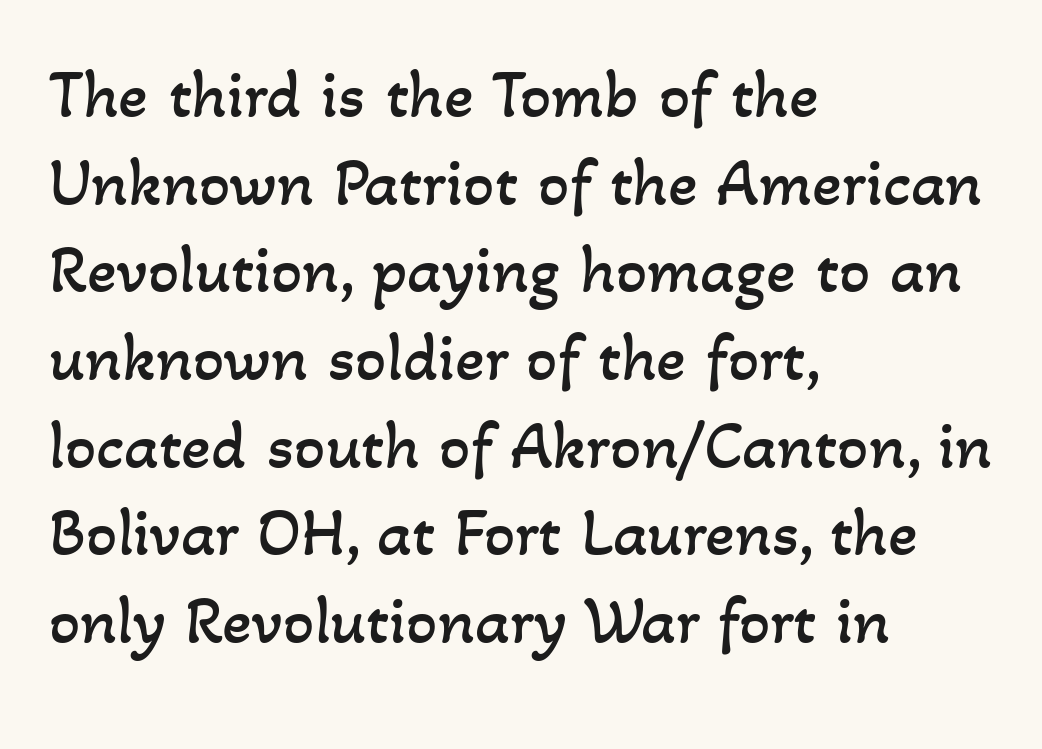
Q: Is the text bold? A: No.
Q: Is the text underlined? A: No.
Q: How is the paragraph aligned? A: Left-aligned.
Q: Is the spacing between letters normal or unusually wide? A: Normal.
Q: Is the spacing between lines tight, normal or loose? A: Normal.
Q: Width (condensed, normal, or wide)? A: Normal.
Q: Stroke contrast? A: Low.
Q: x-height? A: Small.
Q: Monospaced? A: No.
